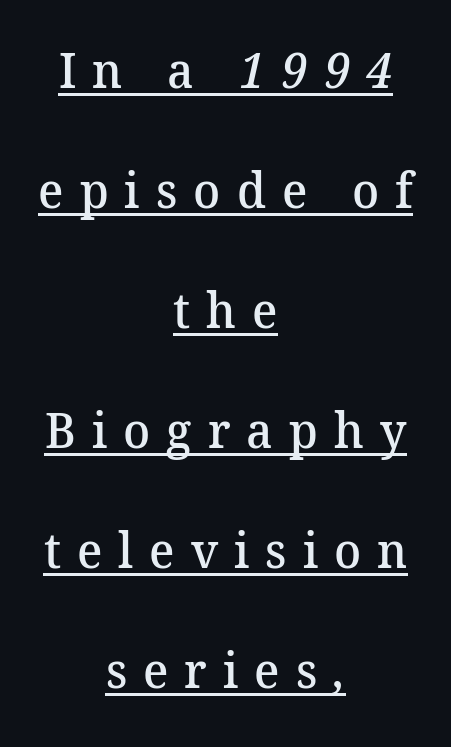
{"serif": "yes", "bold": "semi", "weight": "semibold", "width": "normal", "stroke_contrast": "medium", "x_height": "medium", "monospaced": "no", "underline": "yes", "align": "center", "line_spacing": "loose", "line_spacing_ratio": 2.4, "letter_spacing": "wide", "letter_spacing_em": 0.32, "glyph_px": 50}
